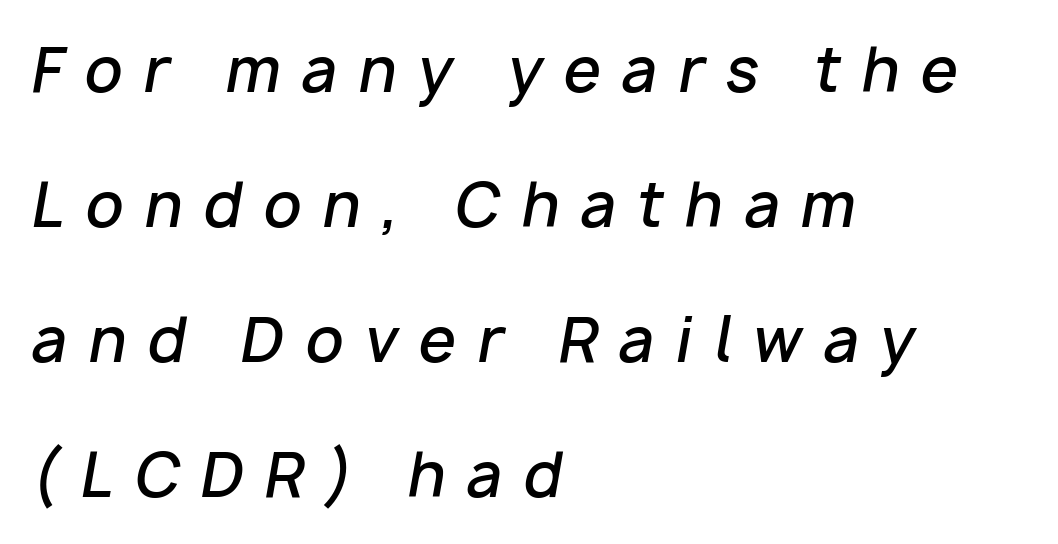
The image shows 60 px semibold type, italic (leaning right); set left-aligned, loose line spacing (2.25x), unusually wide letter spacing (+0.35 em), not underlined; low stroke contrast and a medium x-height.
